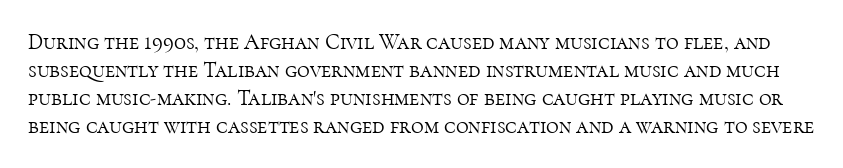
Does the lettering tilt? It doesn't — this is upright. Students, note that the glyphs here touch the page at normal intervals. Bold? No — there's no thickening of the strokes. The foot of each line stays bare and open.
